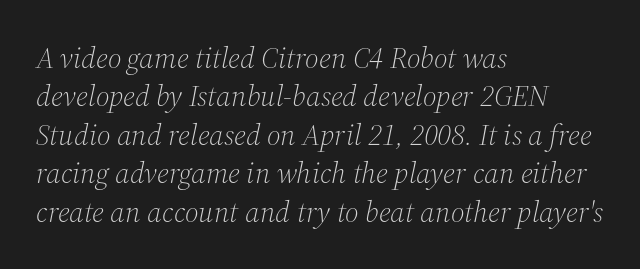
The image shows 30 px light serif type, italic (leaning right); set left-aligned, normal line spacing (1.28x), normal letter spacing, not underlined; medium stroke contrast and a medium x-height.
